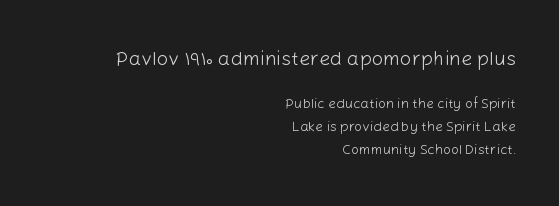
Q: Is the text bold? A: No.
Q: Is the text italic (slanted)? A: No, it is upright.
Q: Is the text underlined? A: No.
Q: How is the paragraph aligned? A: Right-aligned.
Q: Is the spacing between letters normal or unusually wide? A: Normal.
Q: Is the spacing between lines tight, normal or loose? A: Normal.
Q: Which block of text is set in a larger size, the first (top) or the second (bottom)? A: The first (top) one.
